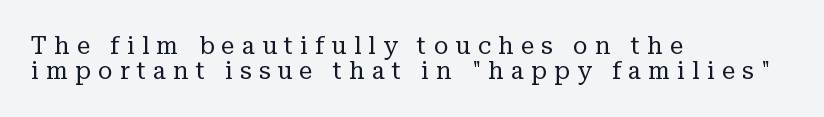
Q: Is the text bold? A: No.
Q: Is the text italic (slanted)? A: No, it is upright.
Q: Is the text underlined? A: No.
Q: How is the paragraph aligned? A: Left-aligned.
Q: Is the spacing between letters normal or unusually wide? A: Unusually wide.
Q: Is the spacing between lines tight, normal or loose? A: Tight.
